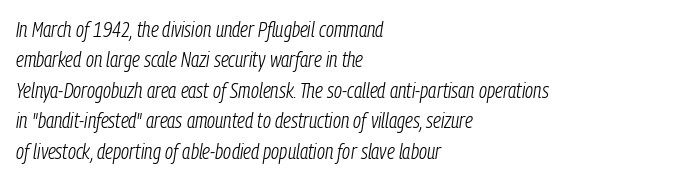
The image shows 21 px text type, italic (leaning right); set left-aligned, normal line spacing (1.45x), normal letter spacing, not underlined.
